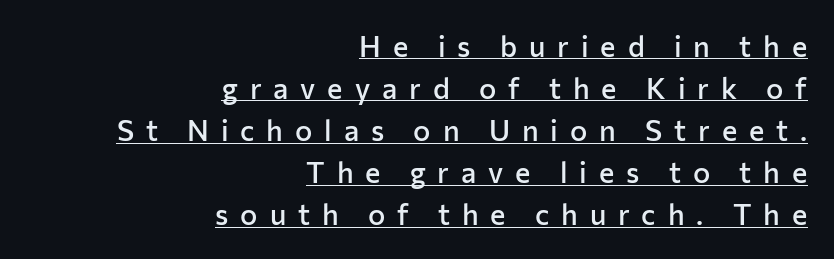
Look at the stroke-to-counter ratio: somewhat heavy, a semibold. Which margin do the lines hug? The right one — the left edge is uneven. Quick note: not italic, upright. The vertical gap from one line to the next is medium. Each letter's strokes conclude bluntly, with no projecting serifs. Beneath each row of characters lies a ruled line.
